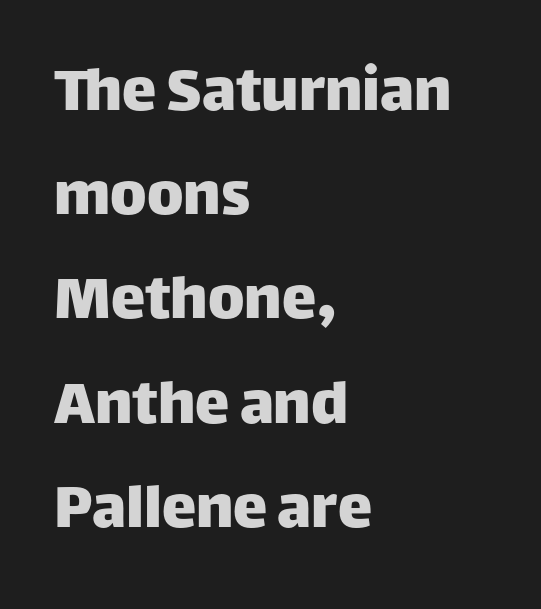
Q: Is the text italic (slanted)? A: No, it is upright.
Q: Is the typeface a serif or a sans-serif typeface? A: Sans-serif.
Q: Is the text underlined? A: No.
Q: How is the paragraph aligned? A: Left-aligned.
Q: Is the spacing between letters normal or unusually wide? A: Normal.
Q: Is the spacing between lines tight, normal or loose? A: Normal.
Q: Width (condensed, normal, or wide)? A: Normal.
Q: Stroke contrast? A: Low.
Q: x-height? A: Large.
Q: Monospaced? A: No.
